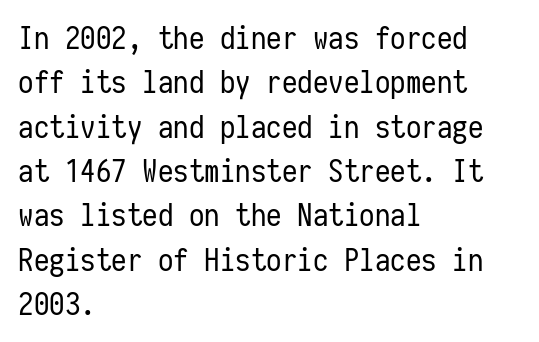
{"serif": "no", "italic": "no", "bold": "no", "weight": "regular", "width": "condensed", "stroke_contrast": "low", "x_height": "medium", "monospaced": "yes", "underline": "no", "align": "left", "line_spacing": "normal", "line_spacing_ratio": 1.43, "letter_spacing": "normal", "letter_spacing_em": 0.0, "glyph_px": 31}
